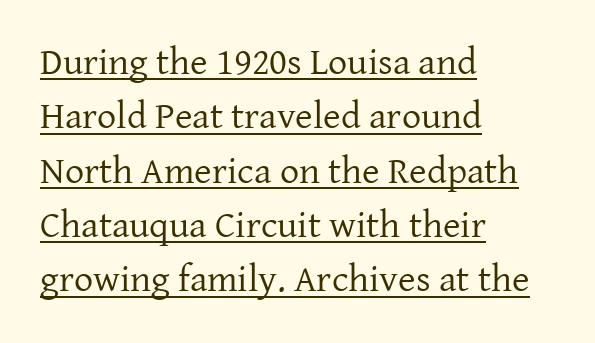
Q: Is the text bold? A: No.
Q: Is the text italic (slanted)? A: No, it is upright.
Q: Is the typeface a serif or a sans-serif typeface? A: Serif.
Q: Is the text underlined? A: Yes.
Q: How is the paragraph aligned? A: Left-aligned.
Q: Is the spacing between letters normal or unusually wide? A: Normal.
Q: Is the spacing between lines tight, normal or loose? A: Normal.
Q: Width (condensed, normal, or wide)? A: Normal.
Q: Stroke contrast? A: Low.
Q: x-height? A: Medium.
Q: Monospaced? A: No.
